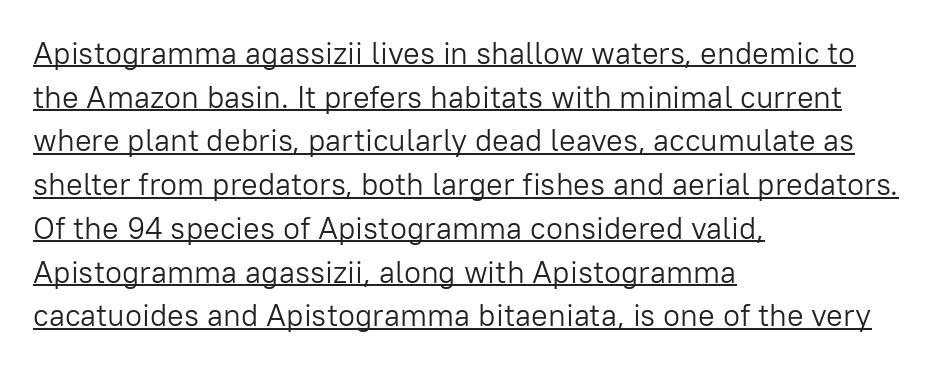
Q: Is the text bold? A: No.
Q: Is the text italic (slanted)? A: No, it is upright.
Q: Is the typeface a serif or a sans-serif typeface? A: Sans-serif.
Q: Is the text underlined? A: Yes.
Q: How is the paragraph aligned? A: Left-aligned.
Q: Is the spacing between letters normal or unusually wide? A: Normal.
Q: Is the spacing between lines tight, normal or loose? A: Normal.
Q: Width (condensed, normal, or wide)? A: Normal.
Q: Stroke contrast? A: Low.
Q: x-height? A: Medium.
Q: Monospaced? A: No.
